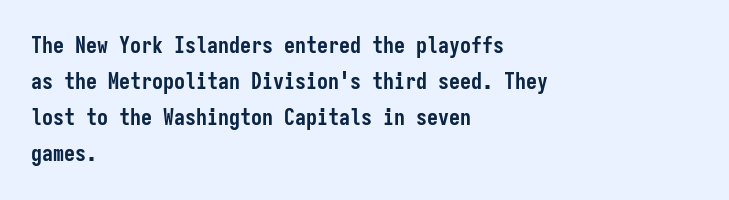
The image shows 22 px bold type, upright; set left-aligned, normal line spacing (1.64x), normal letter spacing, not underlined.
